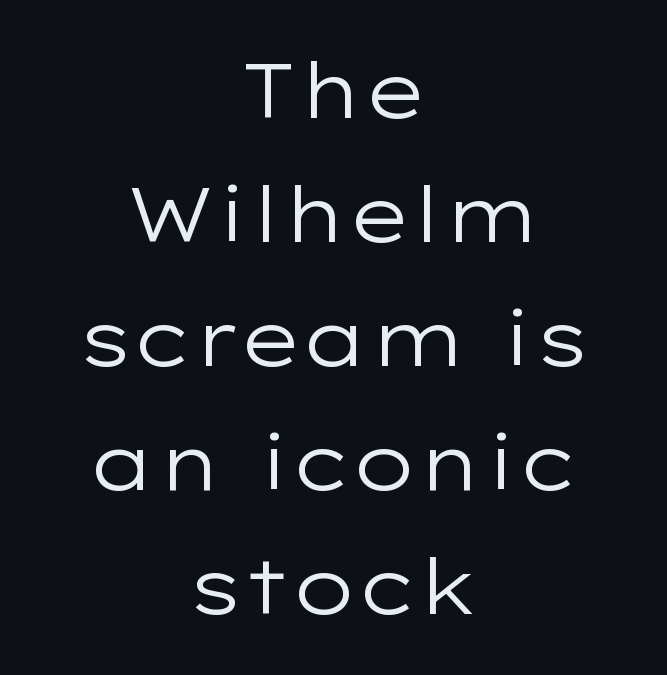
{"serif": "no", "italic": "no", "bold": "no", "weight": "regular", "width": "wide", "stroke_contrast": "low", "x_height": "medium", "monospaced": "no", "underline": "no", "align": "center", "line_spacing": "normal", "line_spacing_ratio": 1.61, "letter_spacing": "normal", "letter_spacing_em": 0.0, "glyph_px": 77}
